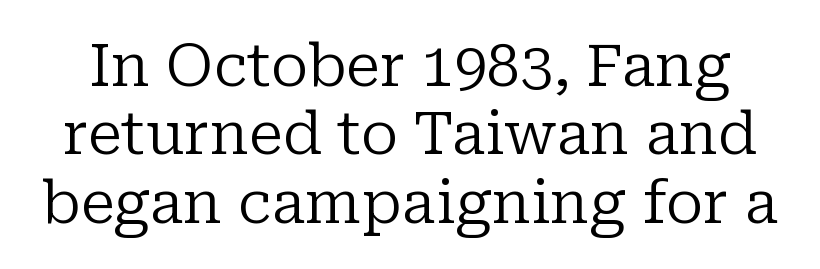
Q: Is the text bold? A: No.
Q: Is the text italic (slanted)? A: No, it is upright.
Q: Is the typeface a serif or a sans-serif typeface? A: Serif.
Q: Is the text underlined? A: No.
Q: Is the spacing between letters normal or unusually wide? A: Normal.
Q: Width (condensed, normal, or wide)? A: Normal.
Q: Stroke contrast? A: Low.
Q: x-height? A: Medium.
Q: Monospaced? A: No.
